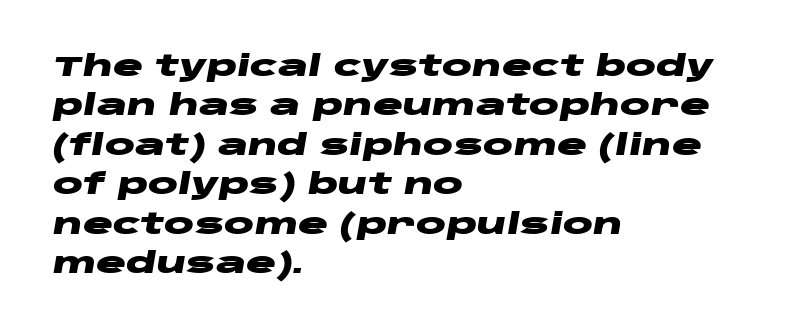
Q: Is the text bold? A: Yes.
Q: Is the text italic (slanted)? A: Yes, it leans right by about 10 degrees.
Q: Is the text underlined? A: No.
Q: How is the paragraph aligned? A: Left-aligned.
Q: Is the spacing between letters normal or unusually wide? A: Normal.
Q: Is the spacing between lines tight, normal or loose? A: Normal.
Q: Width (condensed, normal, or wide)? A: Wide.
Q: Stroke contrast? A: Low.
Q: x-height? A: Large.
Q: Monospaced? A: No.
